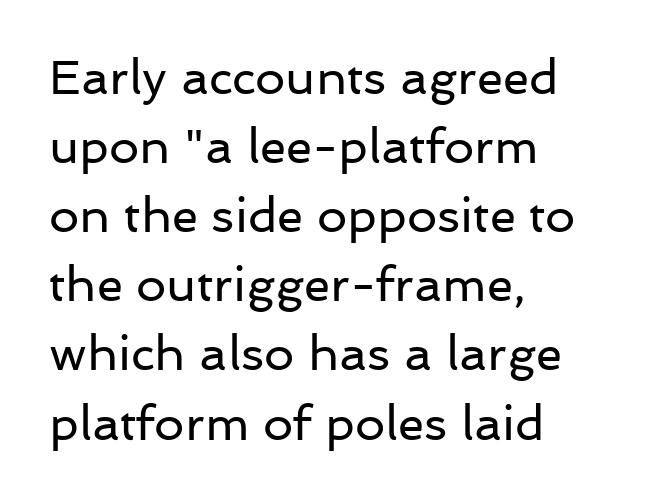
You could not count columns in this text — the font is proportionally spaced. The axis of the letterforms is exactly vertical. Observe the absence of serifs on each vertical stroke in this sample. The area under the type is left untouched. Is the block centered? No — it sits flush against the left margin. Observe the ordinary spacing: letters are neighbours, not strangers.
